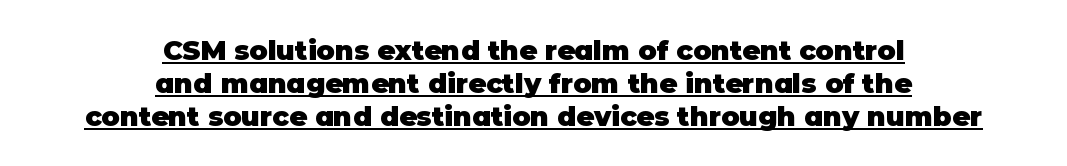
The image shows 27 px bold type, upright; set centered, line spacing 1.22x, normal letter spacing, underlined.
